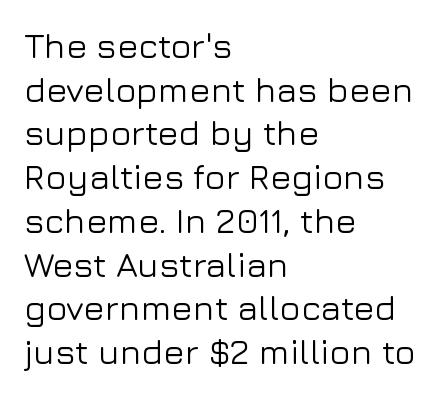
Where is the straight margin? On the left. The typeface chosen for these lines omits serifs. Underlining? Definitely not there. Each letter keeps its own natural width here, so spacing adapts to shape.
